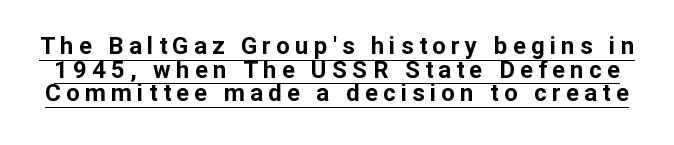
Characters remain perfectly vertical along every line. A continuous stroke trails under the words, as in a hyperlink. The tracking reads as deliberately expanded to a designer's eye. Is the type bold? Yes — the strokes are clearly thick and heavy. Compared with typical paragraphs, the rows here are closer together.
